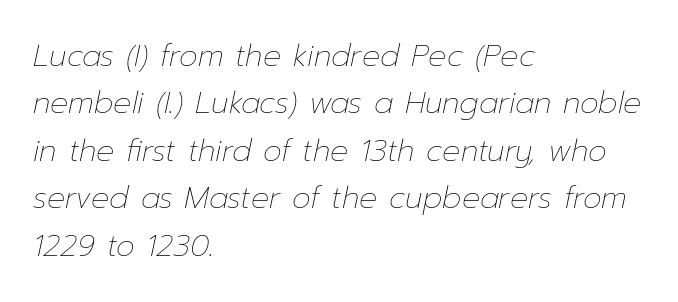
Q: Is the text bold? A: No.
Q: Is the text italic (slanted)? A: Yes, it leans right by about 12 degrees.
Q: Is the text underlined? A: No.
Q: How is the paragraph aligned? A: Left-aligned.
Q: Is the spacing between letters normal or unusually wide? A: Normal.
Q: Is the spacing between lines tight, normal or loose? A: Normal.
Q: Width (condensed, normal, or wide)? A: Normal.
Q: Stroke contrast? A: Low.
Q: x-height? A: Medium.
Q: Monospaced? A: No.
